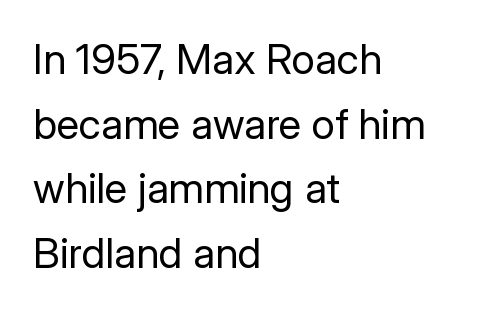
{"serif": "no", "italic": "no", "bold": "no", "weight": "regular", "width": "normal", "stroke_contrast": "low", "x_height": "medium", "monospaced": "no", "underline": "no", "align": "left", "line_spacing": "normal", "line_spacing_ratio": 1.54, "letter_spacing": "normal", "letter_spacing_em": 0.0, "glyph_px": 42}
